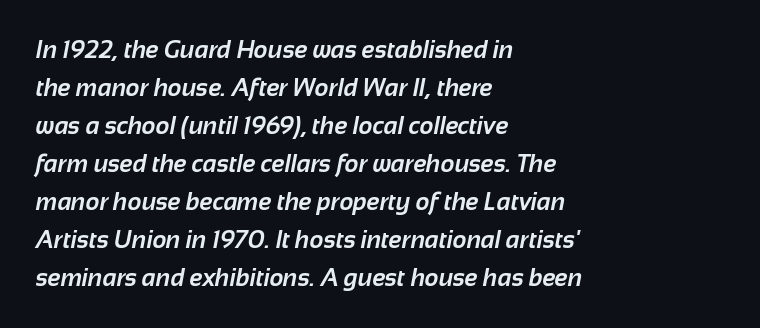
Q: Is the text bold? A: Yes.
Q: Is the text underlined? A: No.
Q: How is the paragraph aligned? A: Left-aligned.
Q: Is the spacing between letters normal or unusually wide? A: Normal.
Q: Is the spacing between lines tight, normal or loose? A: Normal.
